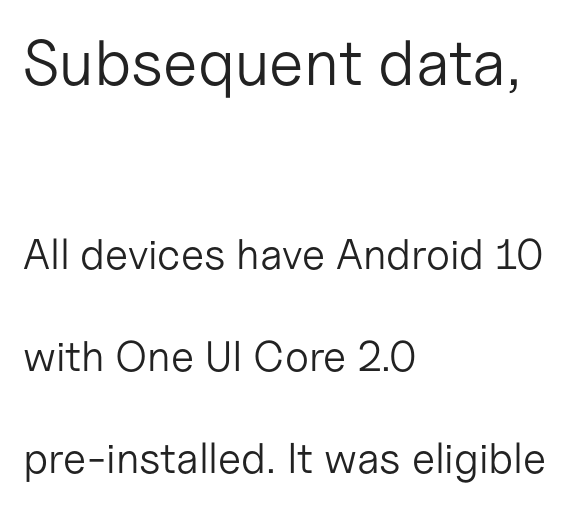
The line-height multiplier appears high, well above default. The passage shown is typeset with a sans-serif family. Look at the glyph heights: the upper group is clearly the bigger setting. Just letters on the line, the space beneath them empty.
